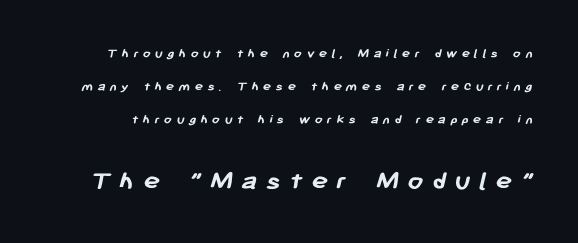
{"serif": "no", "bold": "yes", "weight": "semibold", "width": "normal", "stroke_contrast": "low", "x_height": "medium", "monospaced": "no", "underline": "no", "line_spacing": "loose", "line_spacing_ratio": 2.35, "letter_spacing": "wide", "letter_spacing_em": 0.3, "larger_block": "second", "size_ratio": 2.0, "glyph_px": 28}
